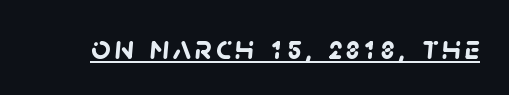
Q: Is the text bold? A: Yes.
Q: Is the typeface a serif or a sans-serif typeface? A: Sans-serif.
Q: Is the text underlined? A: Yes.
Q: Width (condensed, normal, or wide)? A: Normal.
Q: Stroke contrast? A: Low.
Q: x-height? A: Large.
Q: Monospaced? A: No.
